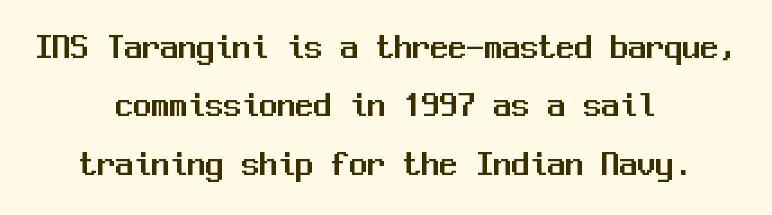
The image shows 36 px sans-serif type, upright, monospaced; set centered, normal line spacing (1.62x), normal letter spacing, not underlined; medium stroke contrast and a medium x-height.
